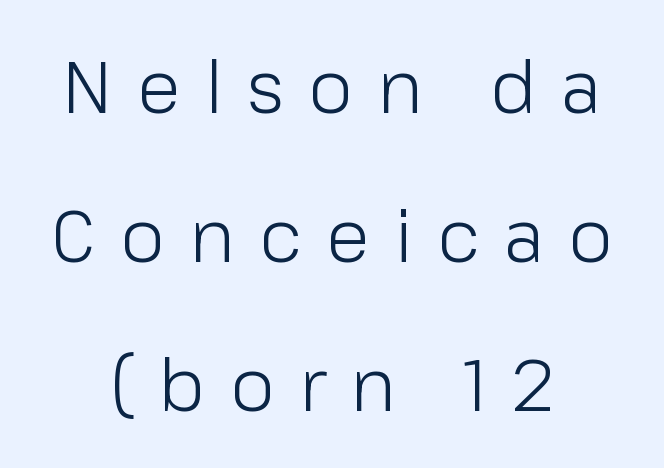
{"serif": "no", "italic": "no", "bold": "no", "weight": "light", "width": "normal", "stroke_contrast": "low", "x_height": "medium", "monospaced": "no", "underline": "no", "align": "center", "line_spacing": "loose", "line_spacing_ratio": 2.07, "letter_spacing": "wide", "letter_spacing_em": 0.34, "glyph_px": 72}
